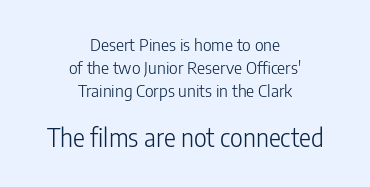
Q: Is the text bold? A: No.
Q: Is the text italic (slanted)? A: No, it is upright.
Q: Is the text underlined? A: No.
Q: How is the paragraph aligned? A: Centered.
Q: Is the spacing between letters normal or unusually wide? A: Normal.
Q: Is the spacing between lines tight, normal or loose? A: Normal.
Q: Which block of text is set in a larger size, the first (top) or the second (bottom)? A: The second (bottom) one.
